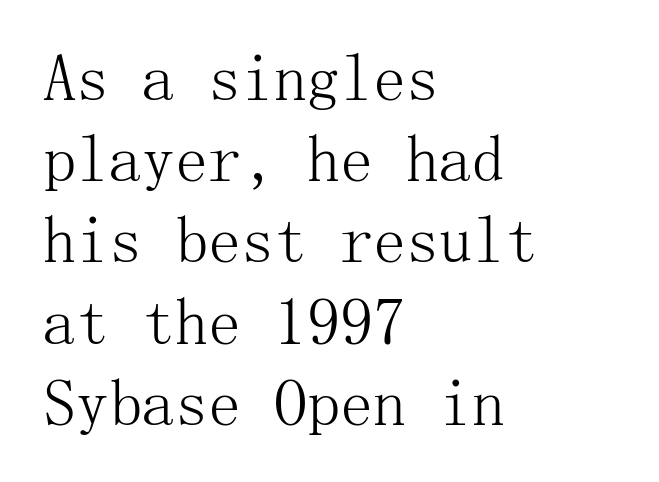
A clean baseline with only descenders dipping below it. The gaps between neighbouring characters are ordinary and unremarkable. Casual observation: everything's shoved over to the left. Weight: regular or lighter.
